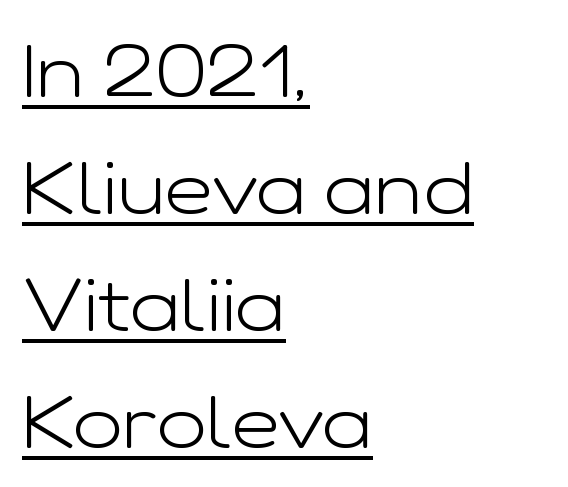
The face used here is proportionally spaced, like ordinary book or web type. Ink coverage per letter is moderate at most. Students, note that the glyphs here touch the page at normal intervals. Designer's note — italics off, roman on. The typeface chosen for these lines omits serifs.
